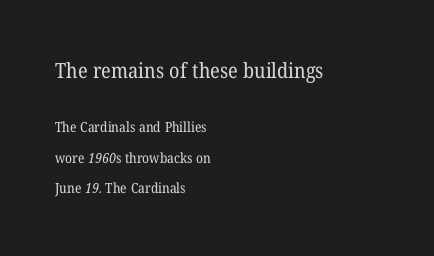
The image shows 21 px text type; set left-aligned, loose line spacing (2.17x), normal letter spacing, not underlined; the first (top) block is 1.5x larger.
